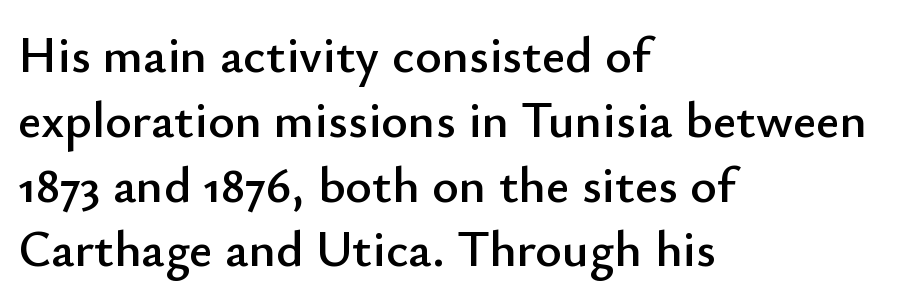
{"serif": "no", "italic": "no", "width": "normal", "stroke_contrast": "low", "x_height": "small", "monospaced": "no", "underline": "no", "align": "left", "line_spacing": "normal", "line_spacing_ratio": 1.27, "letter_spacing": "normal", "letter_spacing_em": 0.0, "glyph_px": 51}
